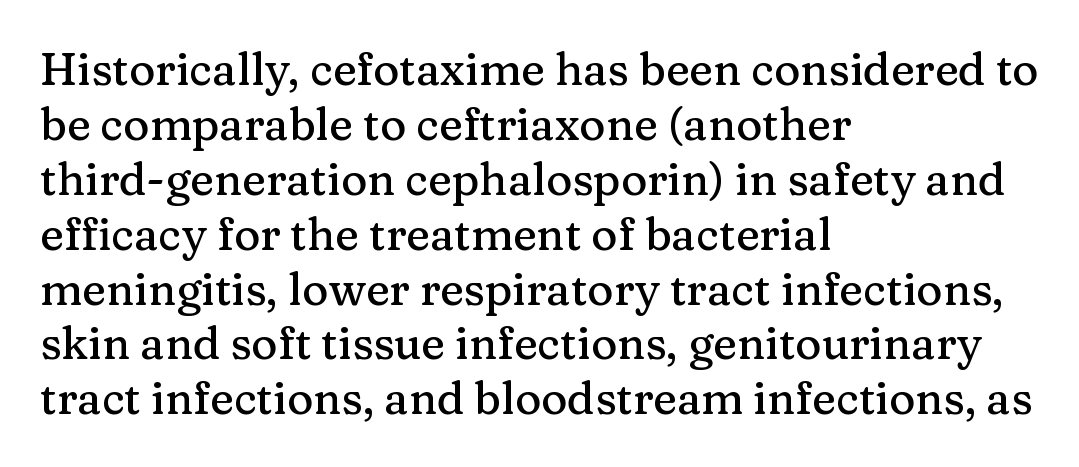
Bare-footed words on every line. Visually the block forms a straight wall on the left and a jagged coastline on the right. Here the designer chose a conventional face with non-uniform glyph widths. If you drew a line through each stem, it would be perfectly vertical.
